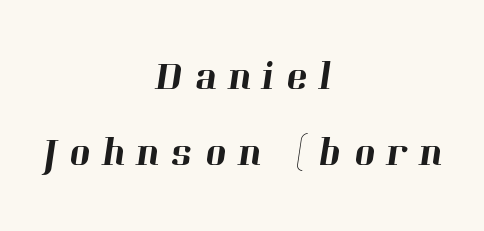
{"serif": "yes", "width": "normal", "stroke_contrast": "high", "x_height": "medium", "monospaced": "no", "underline": "no", "align": "center", "line_spacing_ratio": 1.85, "letter_spacing": "wide", "letter_spacing_em": 0.28, "glyph_px": 41}
